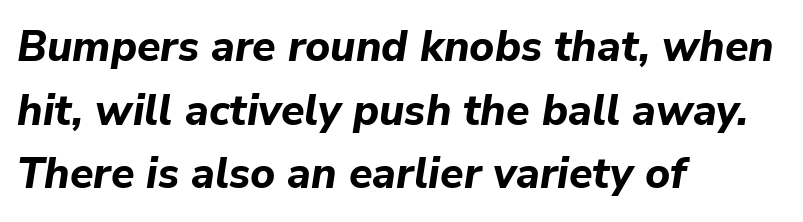
{"italic": "yes", "lean": "right", "slant_degrees": 9, "bold": "yes", "weight": "bold", "width": "normal", "stroke_contrast": "low", "x_height": "medium", "monospaced": "no", "underline": "no", "align": "left", "line_spacing": "normal", "line_spacing_ratio": 1.48, "letter_spacing": "normal", "letter_spacing_em": 0.0, "glyph_px": 43}
